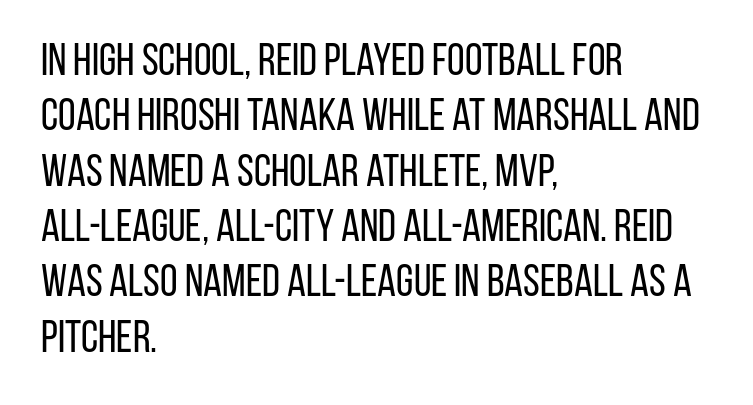
The image shows 45 px regular-weight, condensed sans-serif type, upright; set left-aligned, line spacing 1.23x, normal letter spacing, not underlined; low stroke contrast and a large x-height.
